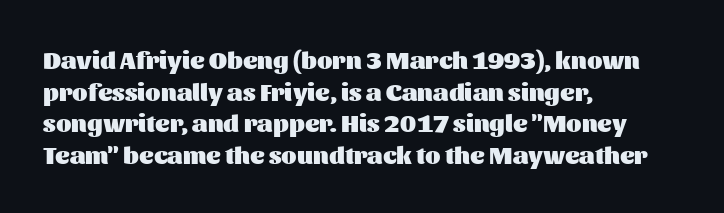
The image shows 25 px bold type, upright; set left-aligned, normal line spacing (1.27x), normal letter spacing, not underlined.
